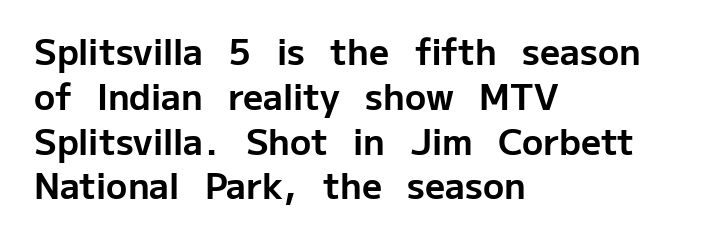
The image shows 35 px bold sans-serif type, upright; set left-aligned, normal line spacing (1.28x), normal letter spacing, not underlined; low stroke contrast and a medium x-height.
